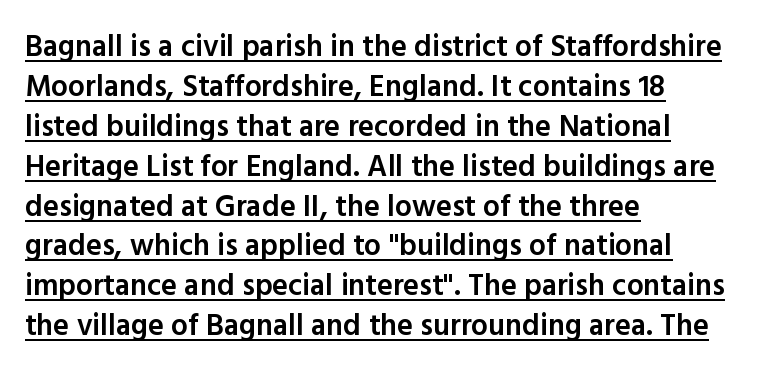
Firm but not heavy-handed strokes: this text is semibold. The horizontal fit of the characters is conventional and even. The lines sit at an ordinary, default distance from one another. Unlike italic type, these characters show no tilt at all.
